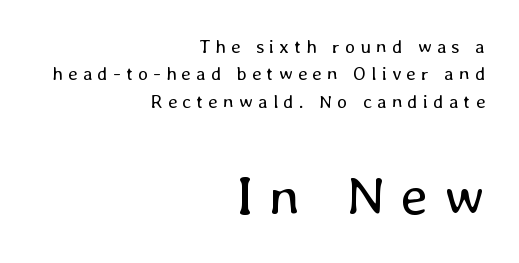
The image shows 56 px regular-weight type, upright; set right-aligned, normal line spacing (1.44x), unusually wide letter spacing (+0.27 em), not underlined; the second (bottom) block is 2.95x larger; low stroke contrast and a medium x-height.
